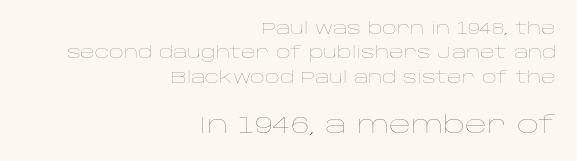
{"italic": "no", "bold": "no", "underline": "no", "align": "right", "line_spacing": "normal", "line_spacing_ratio": 1.52, "letter_spacing": "normal", "letter_spacing_em": 0.0, "larger_block": "second", "size_ratio": 1.5, "glyph_px": 24}
